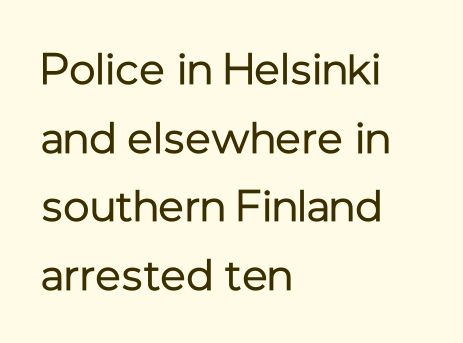
The image shows 44 px regular-weight sans-serif type, upright; set left-aligned, normal line spacing (1.56x), normal letter spacing, not underlined; low stroke contrast and a medium x-height.
